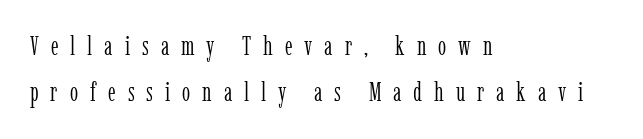
{"italic": "no", "bold": "no", "underline": "no", "align": "left", "line_spacing_ratio": 1.77, "letter_spacing": "wide", "letter_spacing_em": 0.46, "glyph_px": 26}
